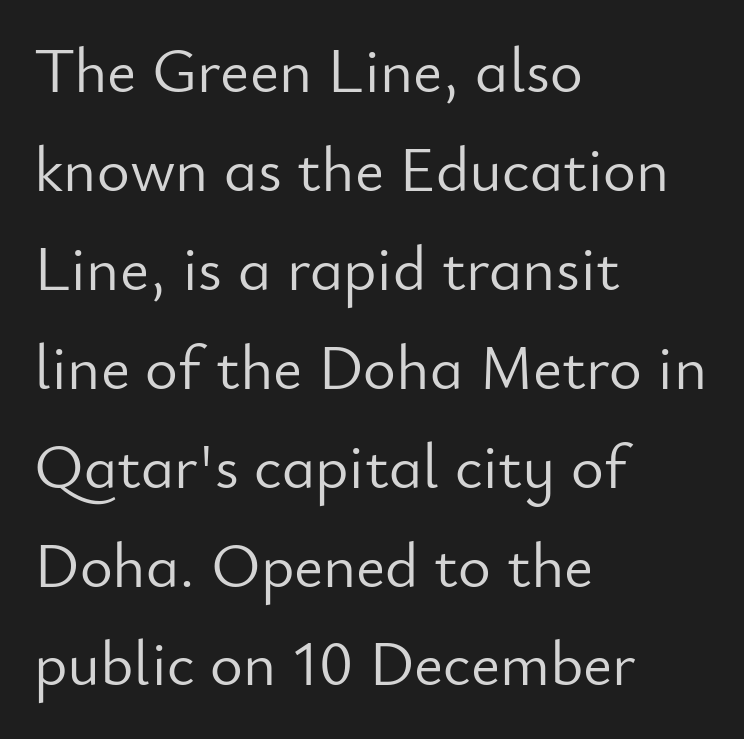
Q: Is the text bold? A: No.
Q: Is the text italic (slanted)? A: No, it is upright.
Q: Is the typeface a serif or a sans-serif typeface? A: Sans-serif.
Q: Is the text underlined? A: No.
Q: How is the paragraph aligned? A: Left-aligned.
Q: Is the spacing between letters normal or unusually wide? A: Normal.
Q: Is the spacing between lines tight, normal or loose? A: Normal.
Q: Width (condensed, normal, or wide)? A: Normal.
Q: Stroke contrast? A: Low.
Q: x-height? A: Small.
Q: Monospaced? A: No.
